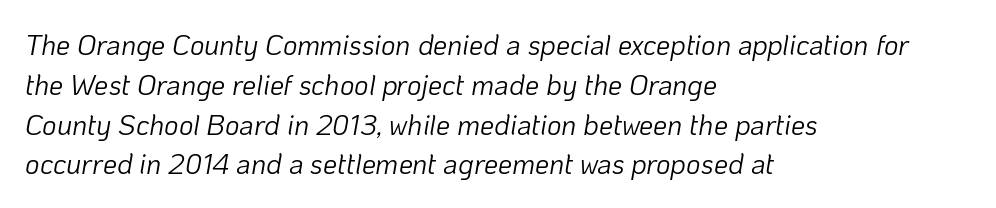
{"italic": "yes", "lean": "right", "slant_degrees": 10, "bold": "no", "weight": "light", "width": "normal", "stroke_contrast": "low", "x_height": "medium", "monospaced": "no", "underline": "no", "align": "left", "line_spacing": "normal", "line_spacing_ratio": 1.42, "letter_spacing": "normal", "letter_spacing_em": 0.0, "glyph_px": 28}
